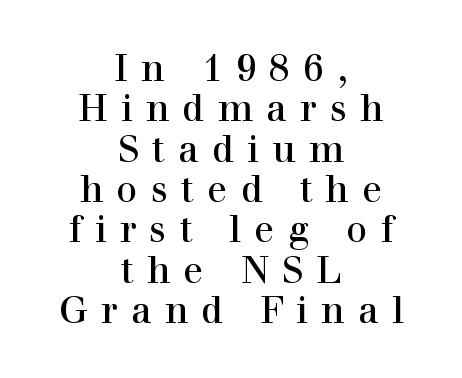
The whitespace from short lines is split evenly between both sides. The rendering uses natural spacing where letterforms have individual widths. This rendering widens character spacing well past its baseline value. A serif font was chosen for this passage. If you measured baseline to baseline, you'd find a short distance. The gap between lines stays unmarked.
